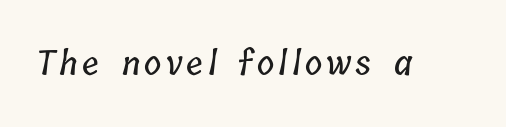
The image shows 33 px condensed type; set not underlined; low stroke contrast and a medium x-height.
